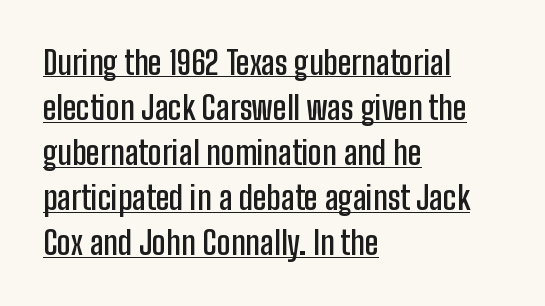
The image shows 32 px semibold, condensed sans-serif type, upright; set left-aligned, normal line spacing (1.41x), normal letter spacing, underlined; low stroke contrast and a medium x-height.
